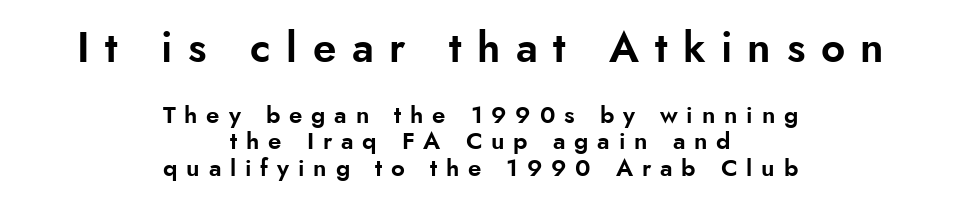
Character widths vary here, with narrow letters taking less room than wide ones. Quick note: underline off. Two sizes are in play, and the larger belongs to the first block. Look at the tracking — it's clearly loosened, letters drifting apart. If you drew a line through each stem, it would be perfectly vertical.
